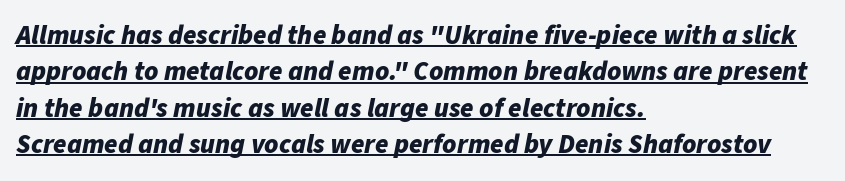
Is the letter spacing exaggerated? No — it looks like the ordinary default. Vertical spacing — default. This rendering features underlined lettering. Tall strokes in this sample are angled rather than plumb. Short and long lines alike share a common starting point at left.
